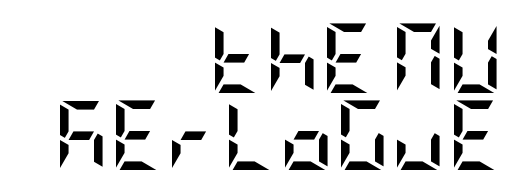
The image shows 69 px semibold, condensed sans-serif type, upright; set right-aligned, tight line spacing (1.11x), normal letter spacing, not underlined; low stroke contrast and a large x-height.
